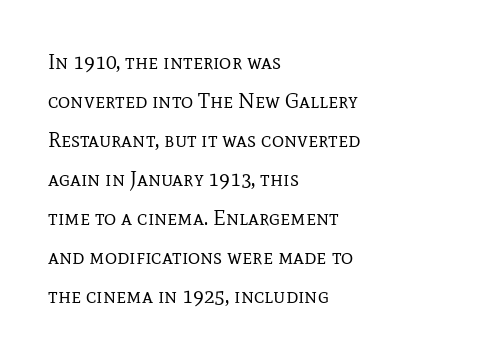
{"italic": "no", "bold": "no", "underline": "no", "align": "left", "line_spacing_ratio": 1.86, "letter_spacing": "normal", "letter_spacing_em": 0.0, "glyph_px": 21}
